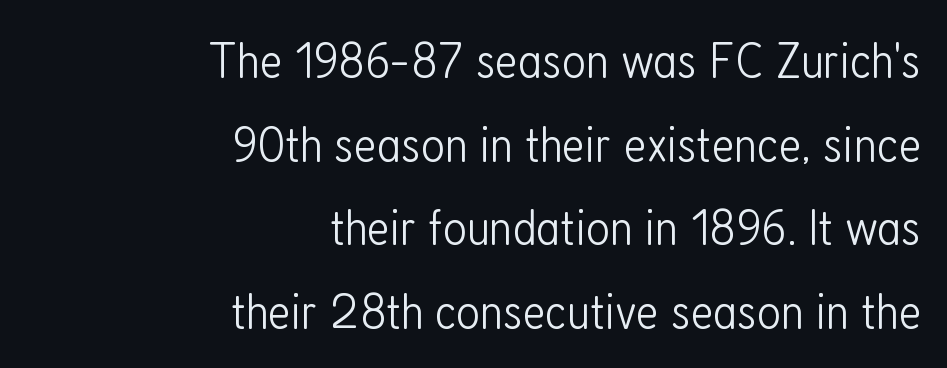
The rendering uses natural spacing where letterforms have individual widths. Notice how the stems are strictly vertical — no italics here. The face looks like a standard text weight, possibly lighter. Type style note: lacks serifs. Line spacing here is normal. The rendering keeps characters at their native spacing.
